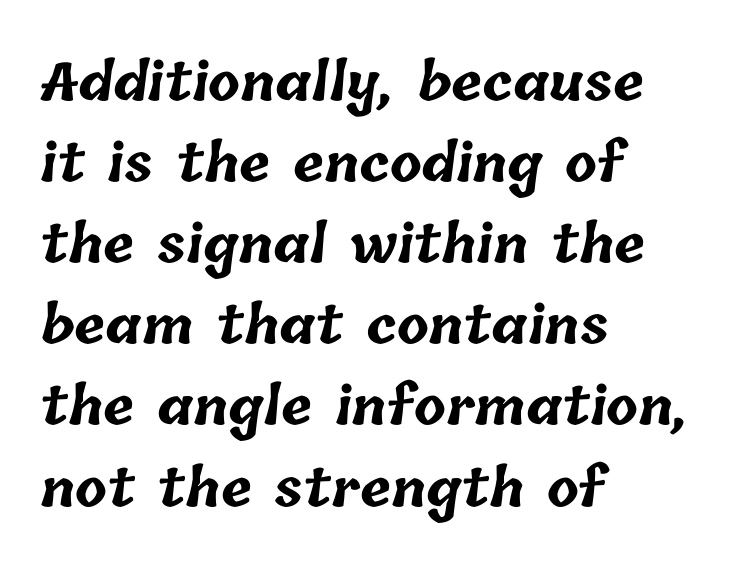
{"bold": "yes", "weight": "bold", "width": "normal", "stroke_contrast": "low", "x_height": "medium", "monospaced": "no", "underline": "no", "align": "left", "line_spacing": "normal", "line_spacing_ratio": 1.56, "letter_spacing": "normal", "letter_spacing_em": 0.0, "glyph_px": 52}
